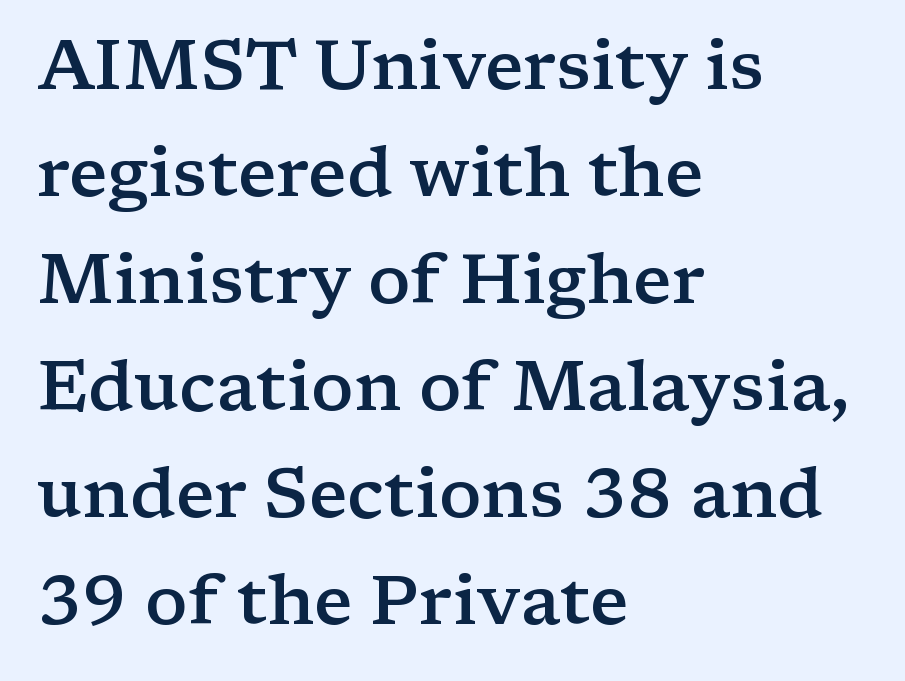
The image shows 70 px semibold, wide serif type, upright; set left-aligned, normal line spacing (1.53x), normal letter spacing, not underlined; low stroke contrast and a medium x-height.
